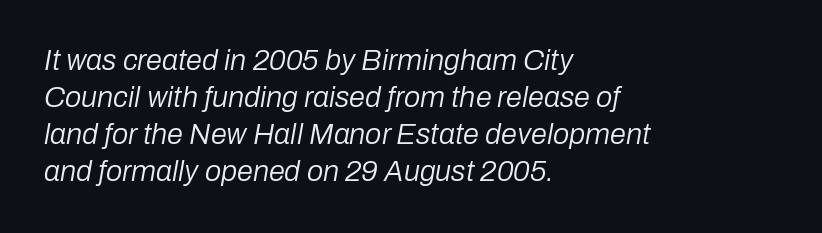
{"italic": "yes", "lean": "right", "slant_degrees": 10, "bold": "no", "weight": "regular", "width": "normal", "stroke_contrast": "low", "x_height": "medium", "monospaced": "no", "underline": "no", "align": "left", "line_spacing": "normal", "line_spacing_ratio": 1.28, "letter_spacing": "normal", "letter_spacing_em": 0.0, "glyph_px": 29}
